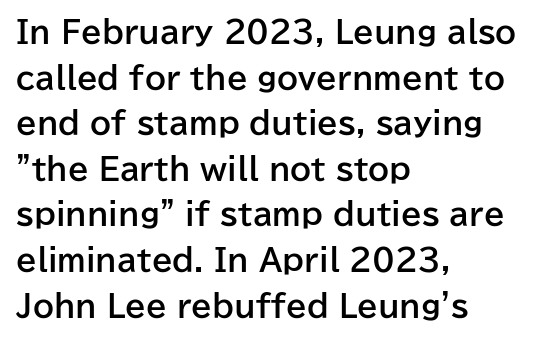
Q: Is the text bold? A: Yes.
Q: Is the text italic (slanted)? A: No, it is upright.
Q: Is the typeface a serif or a sans-serif typeface? A: Sans-serif.
Q: Is the text underlined? A: No.
Q: How is the paragraph aligned? A: Left-aligned.
Q: Is the spacing between letters normal or unusually wide? A: Normal.
Q: Is the spacing between lines tight, normal or loose? A: Normal.
Q: Width (condensed, normal, or wide)? A: Normal.
Q: Stroke contrast? A: Low.
Q: x-height? A: Medium.
Q: Monospaced? A: No.
